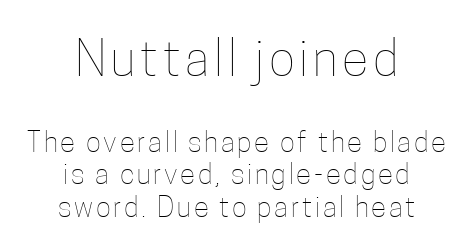
Style check: upright. This rendering features lettering with no underline. One-word summary of the alignment: center. The font is comparable to plain body text, perhaps lighter. Typesetter's note — upper block bumped up in size, lower block left smaller.
